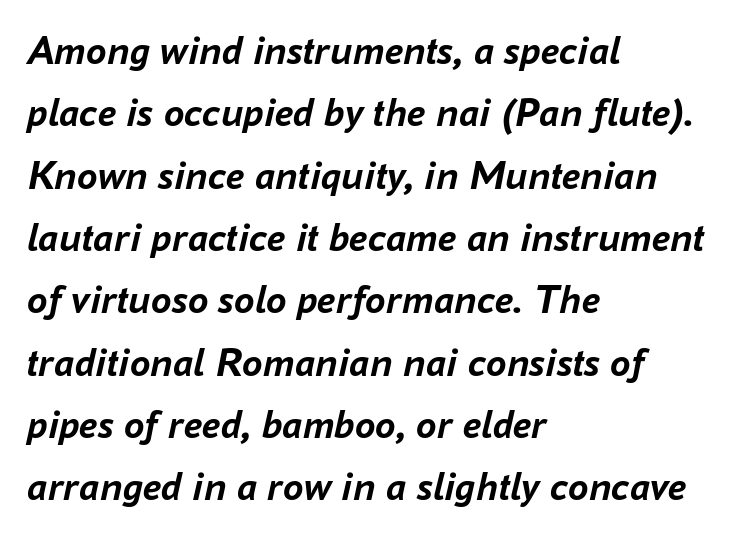
The image shows 41 px semibold type, italic (leaning right); set left-aligned, normal line spacing (1.52x), normal letter spacing, not underlined; low stroke contrast and a medium x-height.
